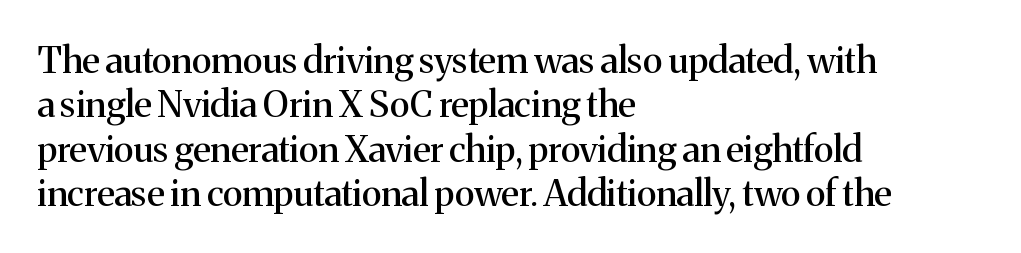
Q: Is the text italic (slanted)? A: No, it is upright.
Q: Is the typeface a serif or a sans-serif typeface? A: Serif.
Q: Is the text underlined? A: No.
Q: How is the paragraph aligned? A: Left-aligned.
Q: Is the spacing between letters normal or unusually wide? A: Normal.
Q: Width (condensed, normal, or wide)? A: Normal.
Q: Stroke contrast? A: Medium.
Q: x-height? A: Medium.
Q: Monospaced? A: No.
